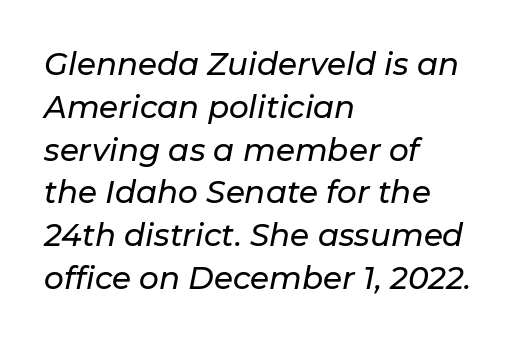
Observe the lean: these are italic letterforms. Glance below the letters and you will spot only blank space. The passage shown stacks its lines at a standard gap. A student would call this left alignment; a typographer would say flush left, rag right. Each letter keeps its own natural width here, so spacing adapts to shape.
